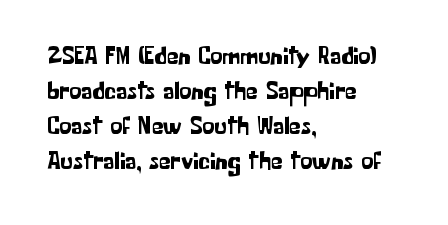
Q: Is the text italic (slanted)? A: No, it is upright.
Q: Is the text underlined? A: No.
Q: How is the paragraph aligned? A: Left-aligned.
Q: Is the spacing between letters normal or unusually wide? A: Normal.
Q: Is the spacing between lines tight, normal or loose? A: Normal.
